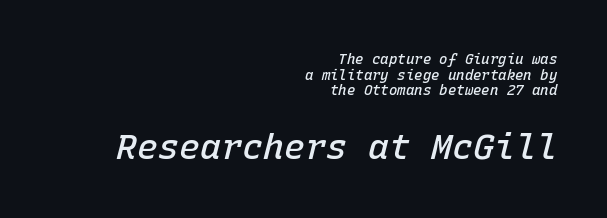
The image shows 35 px semibold type, italic (leaning right), monospaced; set right-aligned, tight line spacing (1.11x), normal letter spacing, not underlined; the second (bottom) block is 2.5x larger; low stroke contrast and a medium x-height.
